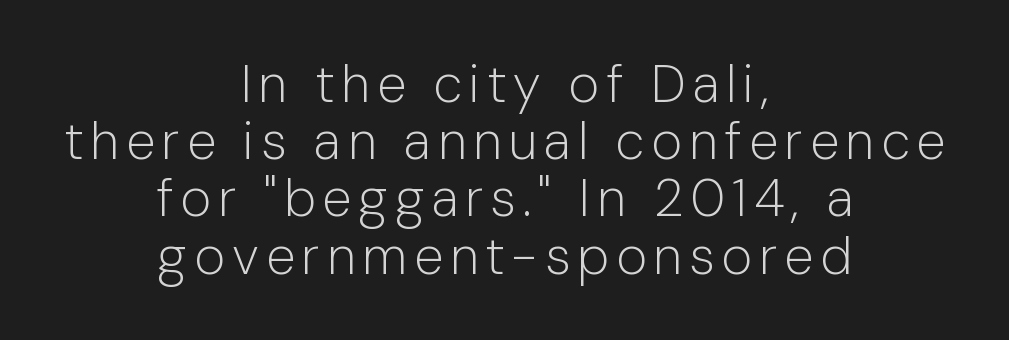
Q: Is the text bold? A: No.
Q: Is the text italic (slanted)? A: No, it is upright.
Q: Is the typeface a serif or a sans-serif typeface? A: Sans-serif.
Q: Is the text underlined? A: No.
Q: How is the paragraph aligned? A: Centered.
Q: Is the spacing between lines tight, normal or loose? A: Tight.
Q: Width (condensed, normal, or wide)? A: Normal.
Q: Stroke contrast? A: Low.
Q: x-height? A: Medium.
Q: Monospaced? A: No.
